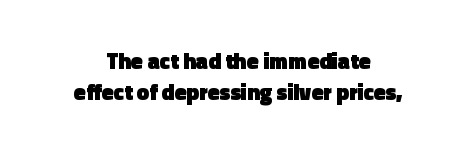
{"italic": "no", "bold": "yes", "underline": "no", "align": "center", "line_spacing": "normal", "line_spacing_ratio": 1.39, "letter_spacing": "normal", "letter_spacing_em": 0.0, "glyph_px": 22}
